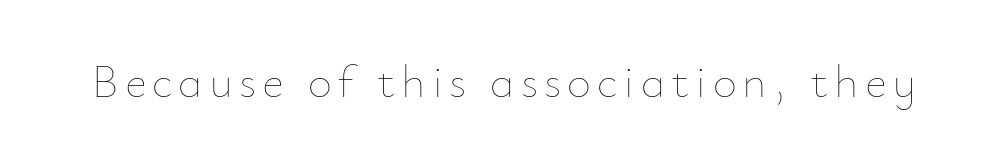
The image shows 47 px thin type, upright; set not underlined; low stroke contrast and a small x-height.
